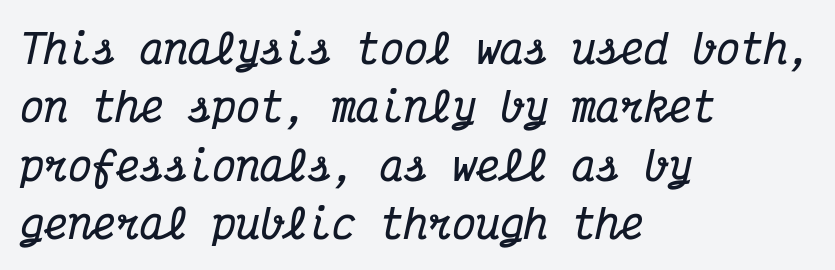
Regarding serifs, this sample has them. Default kerning and tracking; the words read as compact shapes. Left-aligned paragraph, ragged on the right. Summary of weight: heavy, a full bold. The passage shown is not underscored anywhere.
